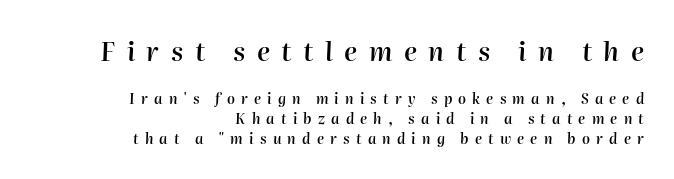
The first block has been scaled up relative to the second. Compared with ordinary roman type, these characters are visibly tilted. Each row of text sits above clean, open space. The face used here is rendered with a markedly widened letterfit.
